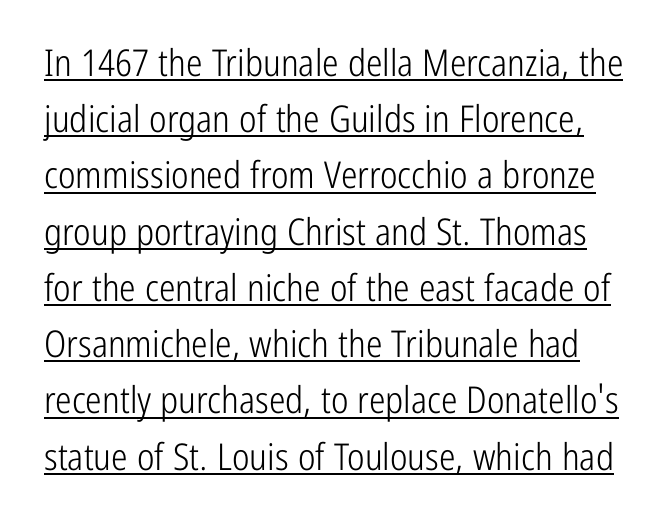
Q: Is the text bold? A: No.
Q: Is the text italic (slanted)? A: No, it is upright.
Q: Is the typeface a serif or a sans-serif typeface? A: Sans-serif.
Q: Is the text underlined? A: Yes.
Q: Is the spacing between letters normal or unusually wide? A: Normal.
Q: Is the spacing between lines tight, normal or loose? A: Normal.
Q: Width (condensed, normal, or wide)? A: Condensed.
Q: Stroke contrast? A: Low.
Q: x-height? A: Medium.
Q: Monospaced? A: No.
